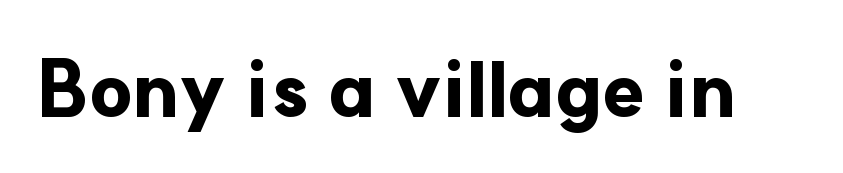
Q: Is the text bold? A: Yes.
Q: Is the text italic (slanted)? A: No, it is upright.
Q: Is the typeface a serif or a sans-serif typeface? A: Sans-serif.
Q: Is the text underlined? A: No.
Q: Is the spacing between letters normal or unusually wide? A: Normal.
Q: Width (condensed, normal, or wide)? A: Normal.
Q: Stroke contrast? A: Low.
Q: x-height? A: Small.
Q: Monospaced? A: No.
